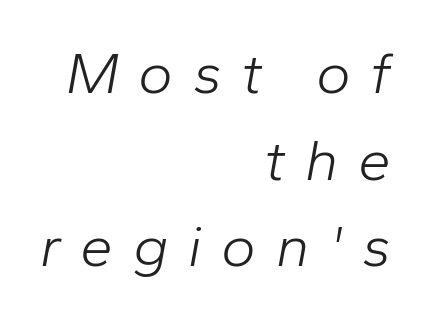
The image shows 59 px light type, italic (leaning right); set right-aligned, normal line spacing (1.47x), unusually wide letter spacing (+0.33 em), not underlined; low stroke contrast and a medium x-height.
